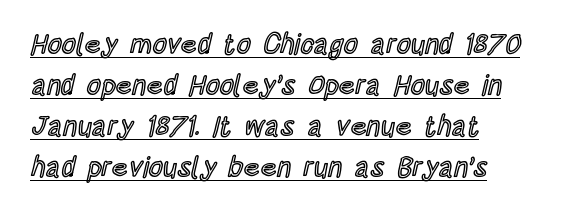
The image shows 28 px condensed type; set left-aligned, normal line spacing (1.46x), normal letter spacing, underlined; a large x-height.
